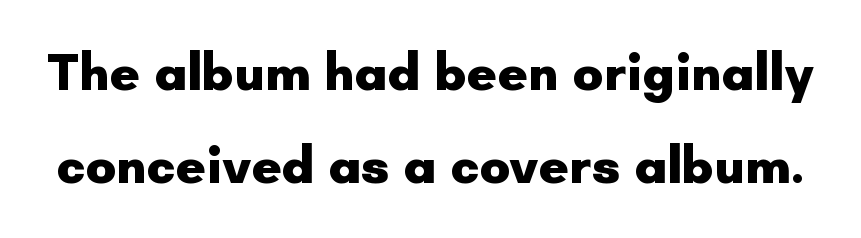
The image shows 52 px heavy sans-serif type, upright; set line spacing 1.78x, normal letter spacing, not underlined; low stroke contrast and a small x-height.
